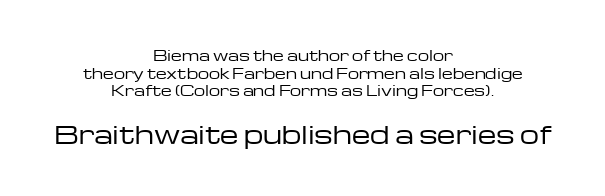
Q: Is the text bold? A: No.
Q: Is the text italic (slanted)? A: No, it is upright.
Q: Is the text underlined? A: No.
Q: How is the paragraph aligned? A: Centered.
Q: Is the spacing between letters normal or unusually wide? A: Normal.
Q: Is the spacing between lines tight, normal or loose? A: Normal.
Q: Which block of text is set in a larger size, the first (top) or the second (bottom)? A: The second (bottom) one.
